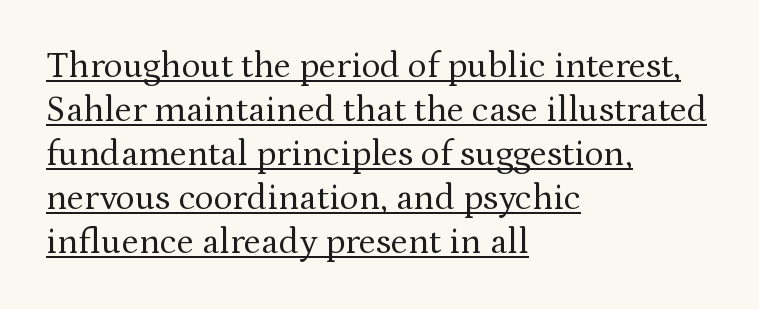
Typographically, this falls in the serif category. Reading down the block, your eye returns to a fixed left position each line. Words appear dense and cohesive because spacing is normal. This sample carries an underscore along the baseline area.
